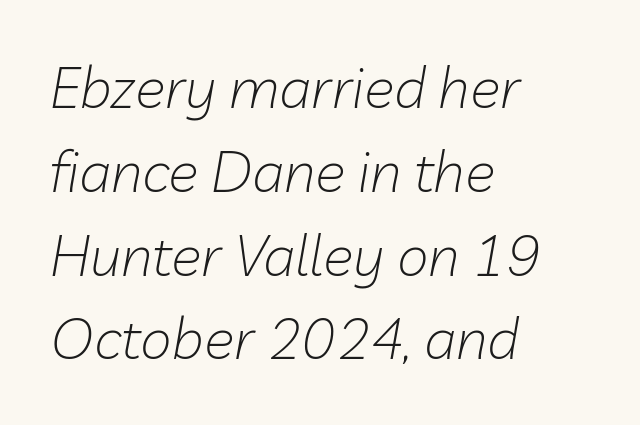
{"italic": "yes", "lean": "right", "slant_degrees": 10, "bold": "no", "weight": "light", "width": "normal", "stroke_contrast": "low", "x_height": "medium", "monospaced": "no", "underline": "no", "align": "left", "line_spacing": "normal", "line_spacing_ratio": 1.47, "letter_spacing": "normal", "letter_spacing_em": 0.0, "glyph_px": 57}
